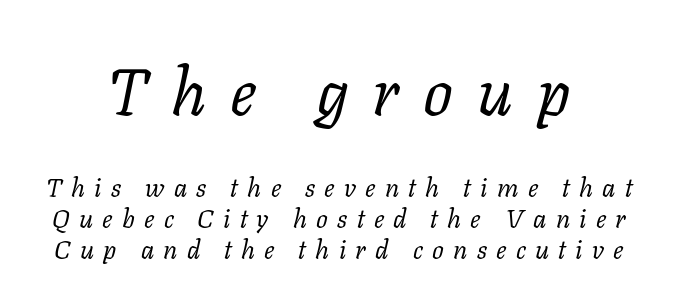
Is the type slanted? Yes — the strokes lean at a clear angle. Summary of weight: not heavy and not bold. The foot of each line stays bare and open. You could not count columns in this text — the font is proportionally spaced.
